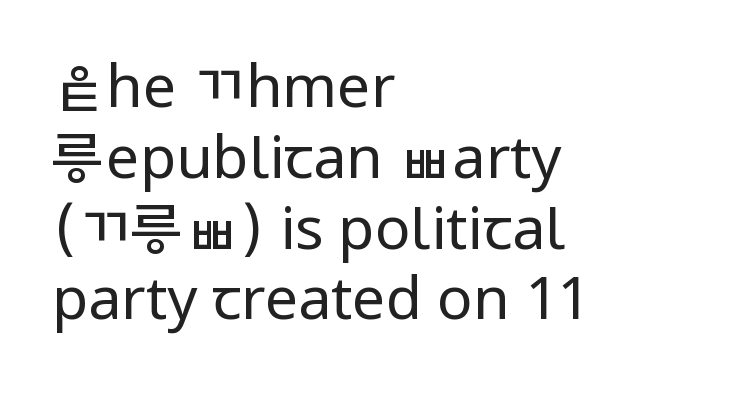
Q: Is the text bold? A: No.
Q: Is the text italic (slanted)? A: No, it is upright.
Q: Is the typeface a serif or a sans-serif typeface? A: Sans-serif.
Q: Is the text underlined? A: No.
Q: How is the paragraph aligned? A: Left-aligned.
Q: Is the spacing between letters normal or unusually wide? A: Normal.
Q: Width (condensed, normal, or wide)? A: Condensed.
Q: Stroke contrast? A: Low.
Q: x-height? A: Large.
Q: Monospaced? A: No.
